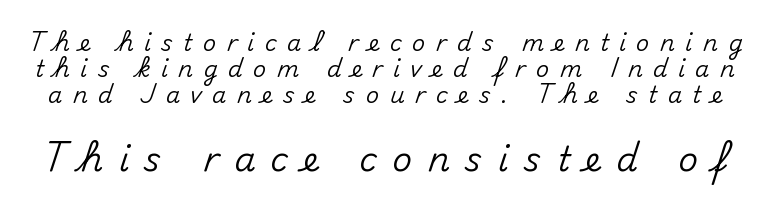
The image shows 34 px sans-serif type; set tight line spacing (1.14x), unusually wide letter spacing (+0.45 em), not underlined; the second (bottom) block is 1.48x larger; medium stroke contrast and a small x-height.
